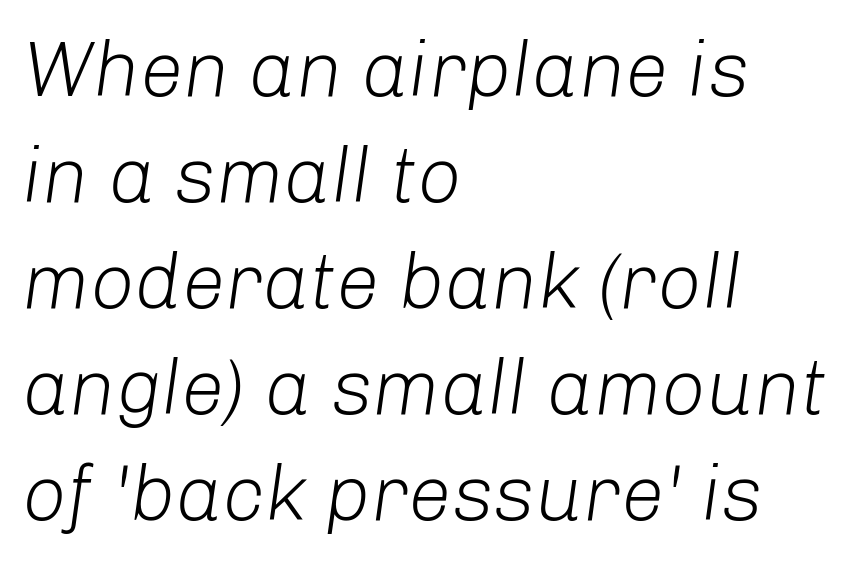
Q: Is the text bold? A: No.
Q: Is the text italic (slanted)? A: Yes, it leans right by about 8 degrees.
Q: Is the text underlined? A: No.
Q: How is the paragraph aligned? A: Left-aligned.
Q: Is the spacing between letters normal or unusually wide? A: Normal.
Q: Is the spacing between lines tight, normal or loose? A: Normal.
Q: Width (condensed, normal, or wide)? A: Normal.
Q: Stroke contrast? A: Low.
Q: x-height? A: Medium.
Q: Monospaced? A: No.
